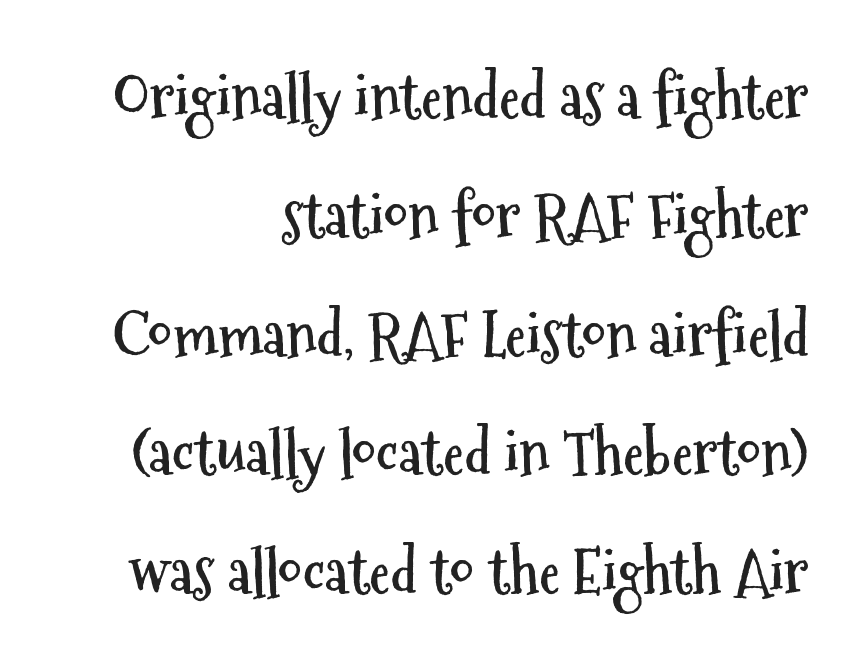
{"serif": "no", "italic": "no", "bold": "yes", "weight": "semibold", "width": "condensed", "stroke_contrast": "medium", "x_height": "medium", "monospaced": "no", "underline": "no", "align": "right", "line_spacing": "loose", "line_spacing_ratio": 1.98, "letter_spacing": "normal", "letter_spacing_em": 0.0, "glyph_px": 60}
